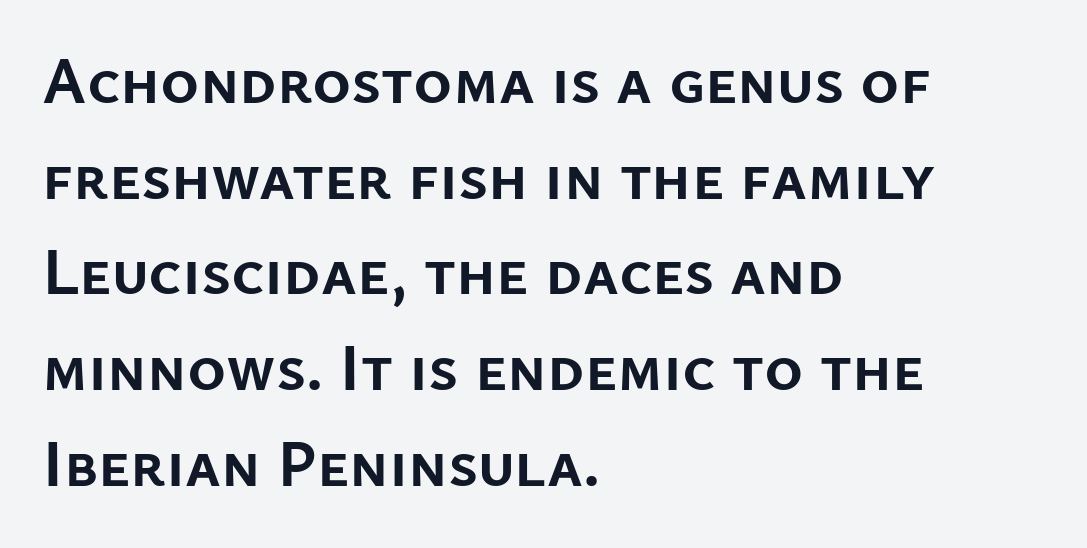
The image shows 66 px semibold sans-serif type, upright; set left-aligned, normal line spacing (1.45x), normal letter spacing, not underlined; low stroke contrast and a medium x-height.
